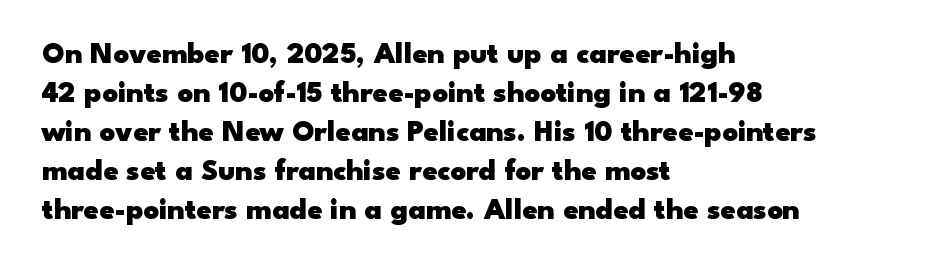
Q: Is the text bold? A: Yes.
Q: Is the text italic (slanted)? A: No, it is upright.
Q: Is the typeface a serif or a sans-serif typeface? A: Sans-serif.
Q: Is the text underlined? A: No.
Q: How is the paragraph aligned? A: Left-aligned.
Q: Is the spacing between letters normal or unusually wide? A: Normal.
Q: Is the spacing between lines tight, normal or loose? A: Normal.
Q: Width (condensed, normal, or wide)? A: Wide.
Q: Stroke contrast? A: Low.
Q: x-height? A: Small.
Q: Monospaced? A: No.
